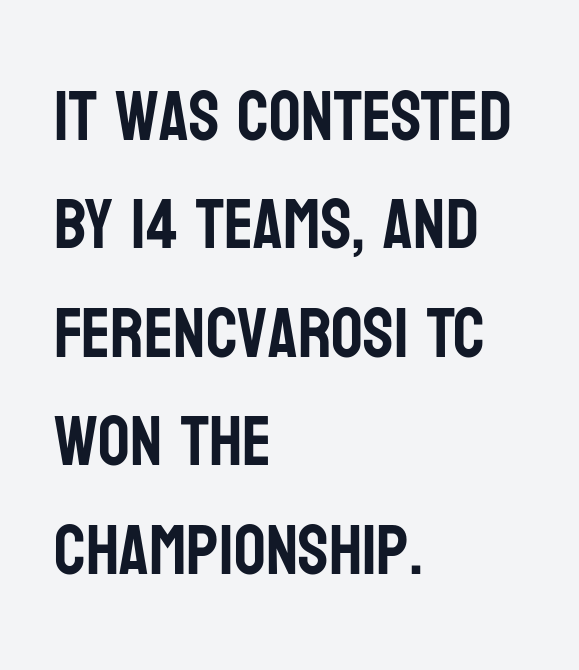
{"serif": "no", "italic": "no", "width": "condensed", "stroke_contrast": "low", "x_height": "large", "monospaced": "no", "underline": "no", "align": "left", "line_spacing": "normal", "line_spacing_ratio": 1.55, "letter_spacing": "normal", "letter_spacing_em": 0.0, "glyph_px": 70}
